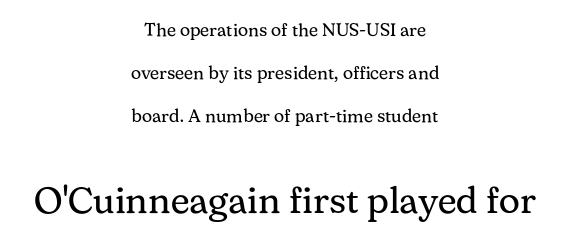
These lines keep a tight, regular rhythm from letter to letter. Weight: in the light-to-regular range. What's the leading like? Stretched, with rows far apart. A student would notice the bottom passage is typeset larger than what precedes it.
